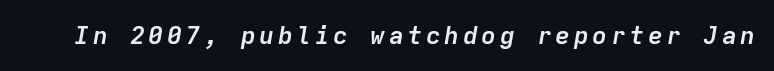
Observe the lean: these are italic letterforms. No word sits above an underline. On the weight axis this lands at bold, roughly 700.
